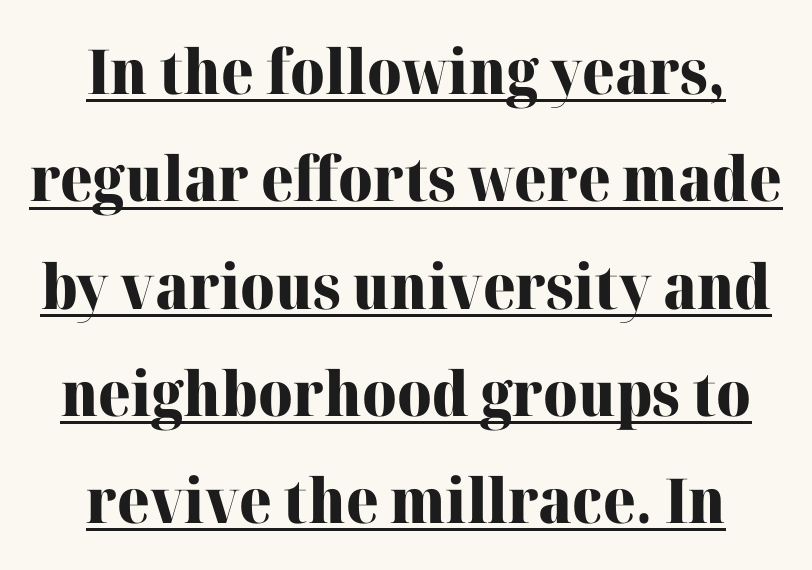
The image shows 62 px heavy serif type, upright; set centered, line spacing 1.73x, normal letter spacing, underlined; high stroke contrast and a medium x-height.
